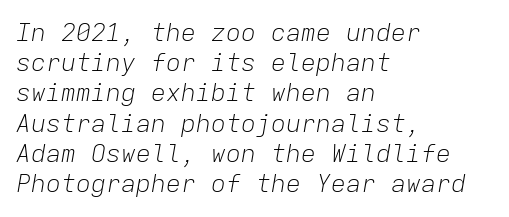
The lines are quadded left. Observe the lean: these are italic letterforms. Nobody touched the tracking dial on this one. Stems here are at most as thick as an everyday book face.
